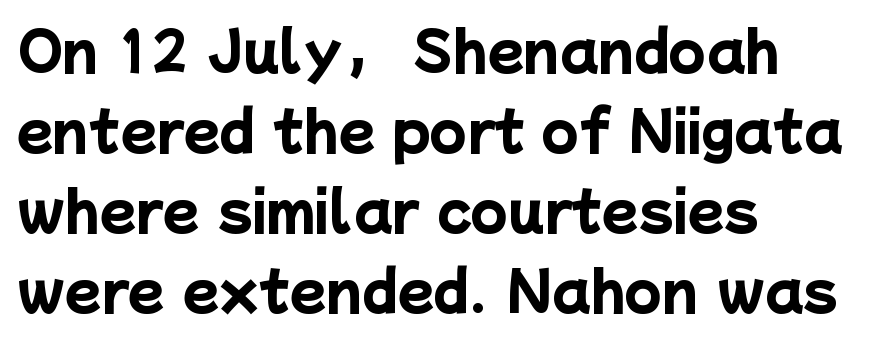
The image shows 53 px heavy sans-serif type; set left-aligned, normal line spacing (1.51x), normal letter spacing, not underlined; low stroke contrast and a medium x-height.
